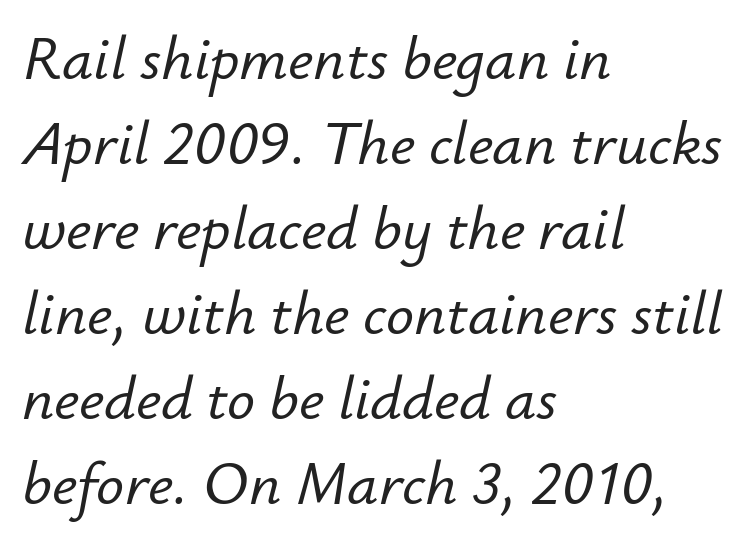
{"italic": "yes", "lean": "right", "slant_degrees": 12, "width": "normal", "stroke_contrast": "low", "x_height": "small", "monospaced": "no", "underline": "no", "align": "left", "line_spacing": "normal", "line_spacing_ratio": 1.37, "letter_spacing": "normal", "letter_spacing_em": 0.0, "glyph_px": 62}
